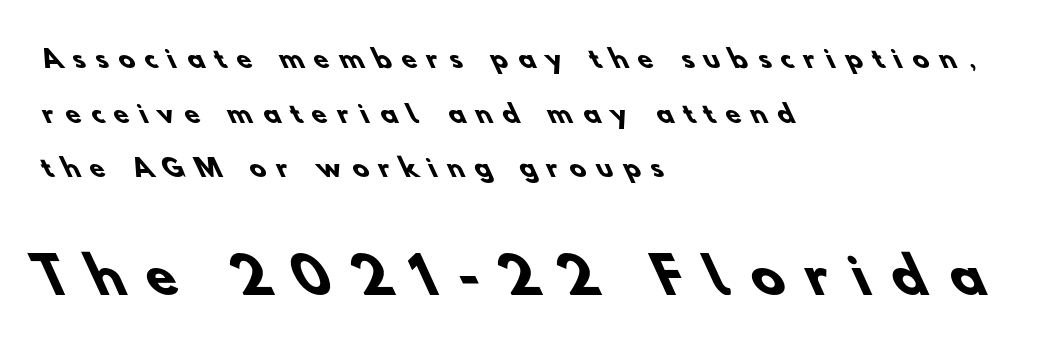
Which of the two is more prominent by size? The second, at the bottom. The letters advance in unequal steps, a hallmark of proportional type. The string is rendered with underlining switched off. These lines are set flush left with a ragged right edge.
